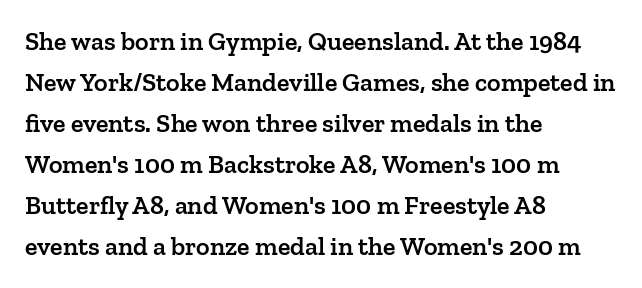
The image shows 26 px text type, upright; set left-aligned, normal line spacing (1.58x), normal letter spacing, not underlined.
